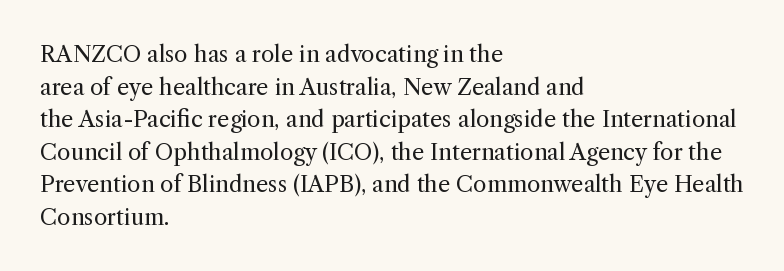
Q: Is the text bold? A: No.
Q: Is the text italic (slanted)? A: No, it is upright.
Q: Is the text underlined? A: No.
Q: How is the paragraph aligned? A: Left-aligned.
Q: Is the spacing between letters normal or unusually wide? A: Normal.
Q: Is the spacing between lines tight, normal or loose? A: Normal.
